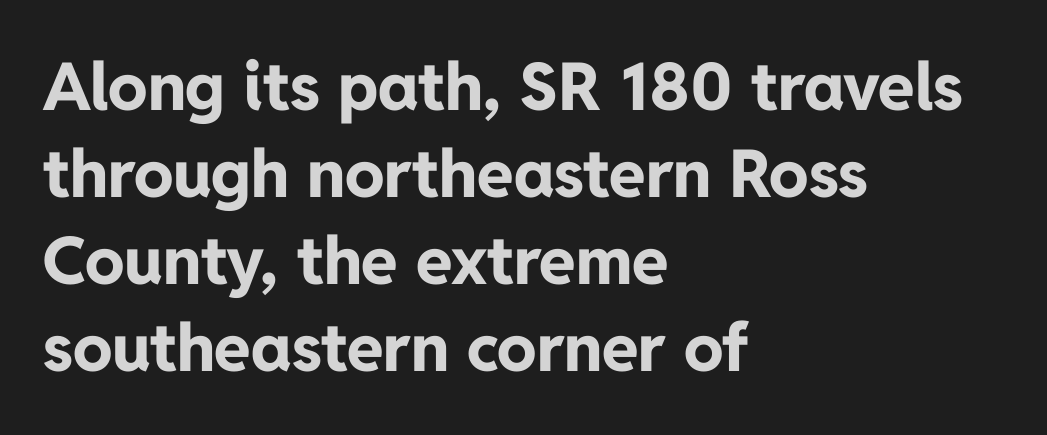
The image shows 66 px bold sans-serif type, upright; set left-aligned, normal line spacing (1.32x), normal letter spacing, not underlined; low stroke contrast and a medium x-height.
